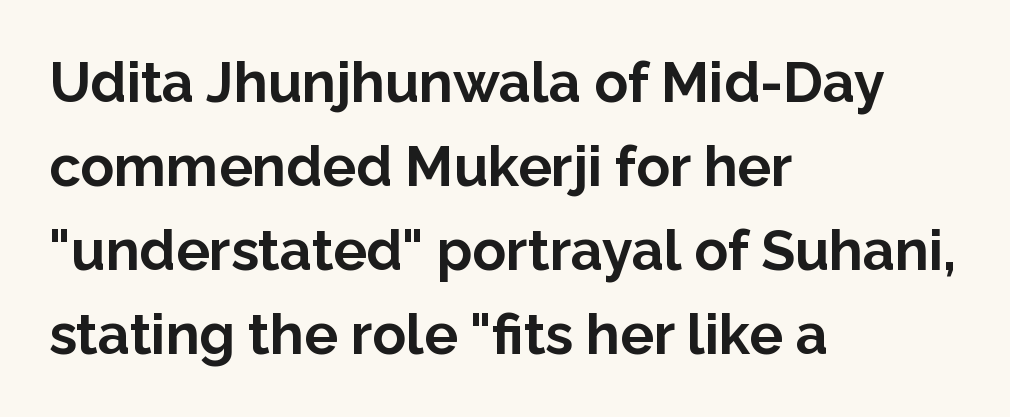
The line-height multiplier appears to be the usual default. Is the block centered? No — it sits flush against the left margin. Tracking value appears to be zero — textbook default spacing. On the weight axis this lands at bold, roughly 700. Words float on clear page, feet unadorned.
